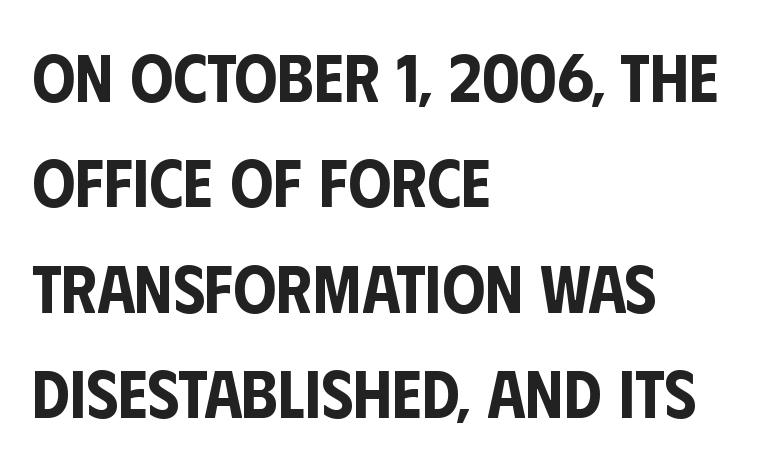
Compared with a centered layout, this one pins lines to the left instead. Characters remain perfectly vertical along every line. Regarding leading, the lines here are spaced in the standard way. A typesetter would call this zero additional tracking. A typesetter would call this proportional, since set widths differ per character. Does the type have serifs? No, each stem ends abruptly.
